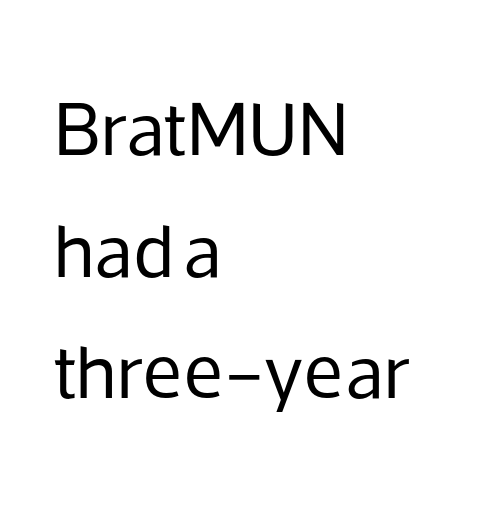
{"serif": "no", "italic": "no", "bold": "no", "weight": "regular", "width": "normal", "stroke_contrast": "low", "x_height": "medium", "monospaced": "no", "underline": "no", "align": "left", "line_spacing": "normal", "line_spacing_ratio": 1.58, "letter_spacing": "normal", "letter_spacing_em": 0.0, "glyph_px": 77}
